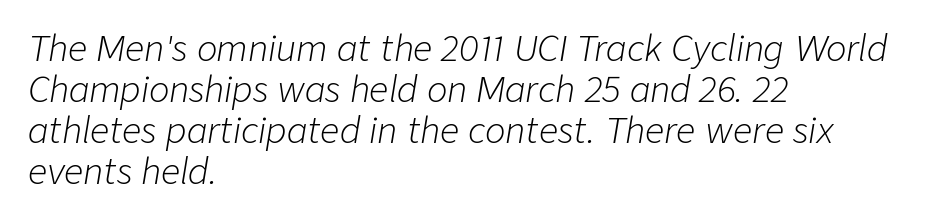
Q: Is the text bold? A: No.
Q: Is the text italic (slanted)? A: Yes, it leans right by about 9 degrees.
Q: Is the text underlined? A: No.
Q: How is the paragraph aligned? A: Left-aligned.
Q: Is the spacing between letters normal or unusually wide? A: Normal.
Q: Width (condensed, normal, or wide)? A: Normal.
Q: Stroke contrast? A: Low.
Q: x-height? A: Medium.
Q: Monospaced? A: No.
